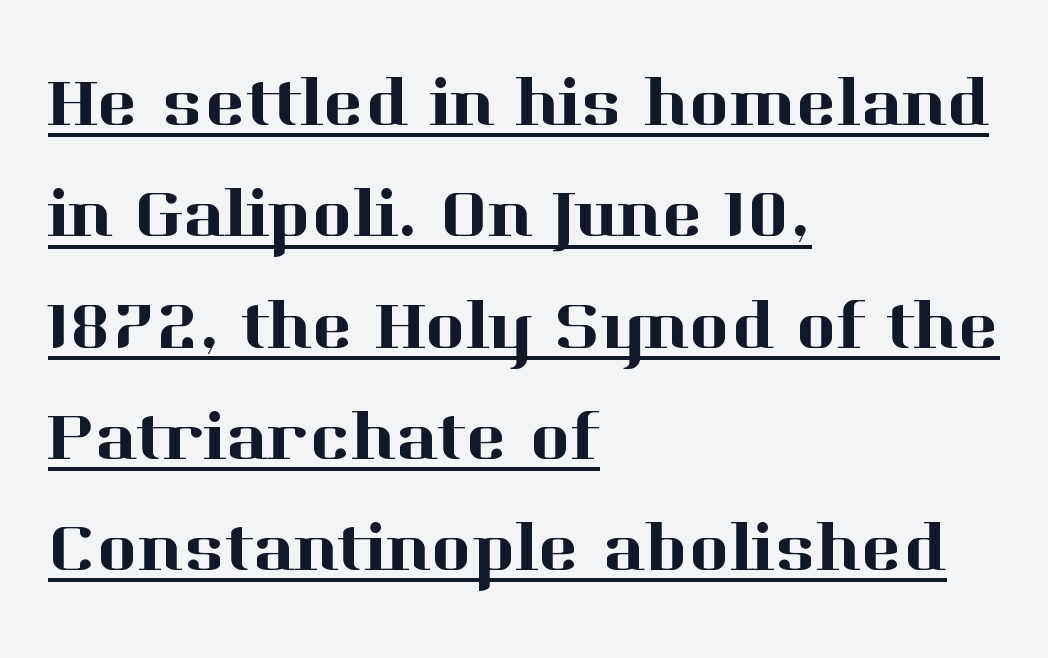
The image shows 70 px serif type, upright; set left-aligned, normal line spacing (1.59x), normal letter spacing, underlined; high stroke contrast and a medium x-height.
